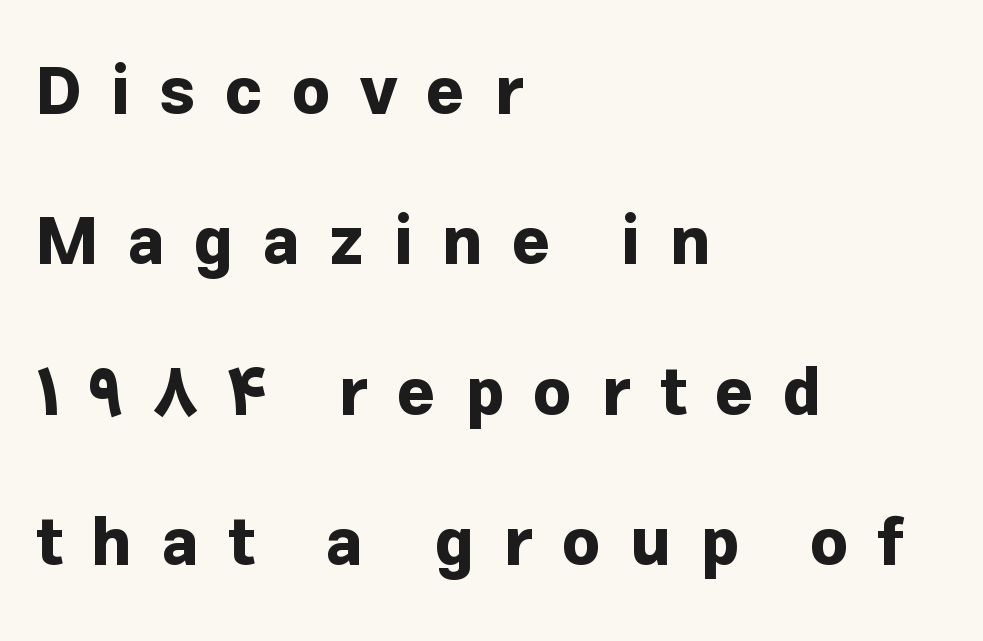
The image shows 66 px bold sans-serif type, upright; set left-aligned, loose line spacing (2.28x), unusually wide letter spacing (+0.44 em), not underlined; low stroke contrast and a medium x-height.
